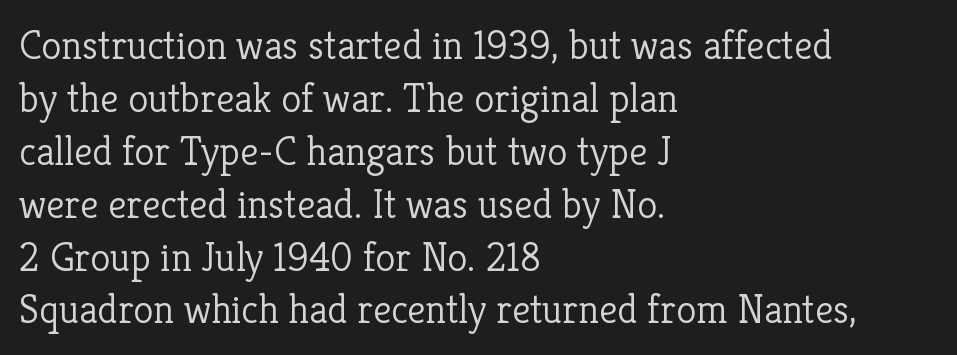
The words here are not underlined. The line-height multiplier appears to be the usual default. Do the characters align in a grid? No, the font is proportional. Caption: standard tracking, unaltered. Notice how the passage keeps a crisp vertical edge on the left only. Weight class: somewhere from thin through regular.
